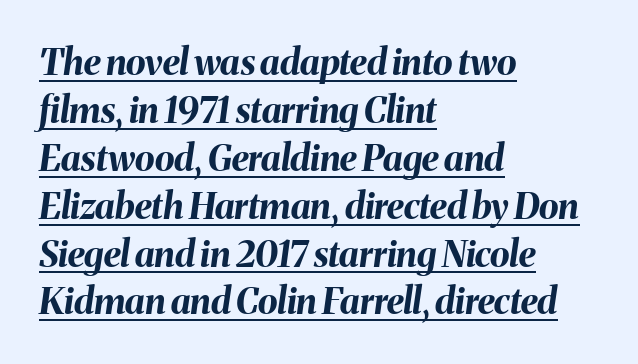
{"italic": "yes", "lean": "right", "slant_degrees": 8, "bold": "yes", "weight": "bold", "width": "normal", "stroke_contrast": "medium", "x_height": "medium", "monospaced": "no", "underline": "yes", "align": "left", "line_spacing": "normal", "line_spacing_ratio": 1.33, "letter_spacing": "normal", "letter_spacing_em": 0.0, "glyph_px": 36}
